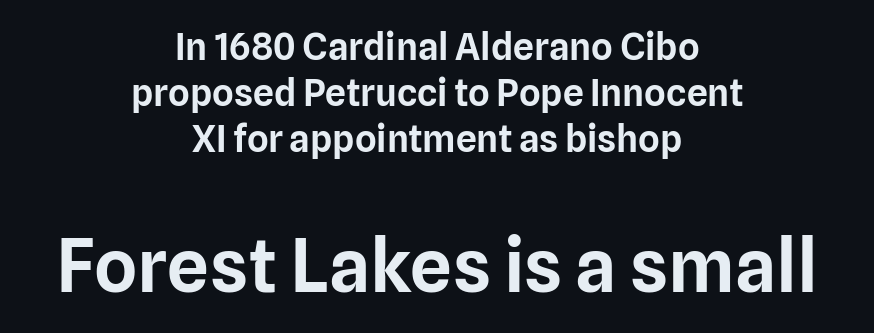
Q: Is the text italic (slanted)? A: No, it is upright.
Q: Is the typeface a serif or a sans-serif typeface? A: Sans-serif.
Q: Is the text underlined? A: No.
Q: How is the paragraph aligned? A: Centered.
Q: Is the spacing between letters normal or unusually wide? A: Normal.
Q: Which block of text is set in a larger size, the first (top) or the second (bottom)? A: The second (bottom) one.
Q: Width (condensed, normal, or wide)? A: Normal.
Q: Stroke contrast? A: Low.
Q: x-height? A: Medium.
Q: Monospaced? A: No.
